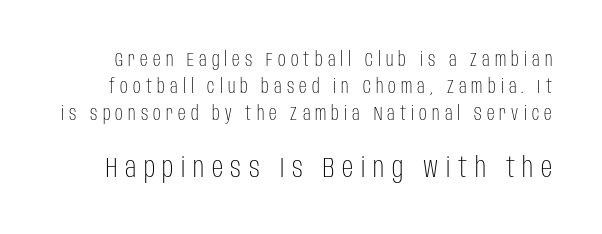
{"serif": "no", "italic": "no", "bold": "no", "weight": "light", "width": "condensed", "stroke_contrast": "low", "x_height": "large", "monospaced": "no", "underline": "no", "line_spacing": "normal", "line_spacing_ratio": 1.43, "letter_spacing": "wide", "letter_spacing_em": 0.27, "larger_block": "second", "size_ratio": 1.47, "glyph_px": 28}
